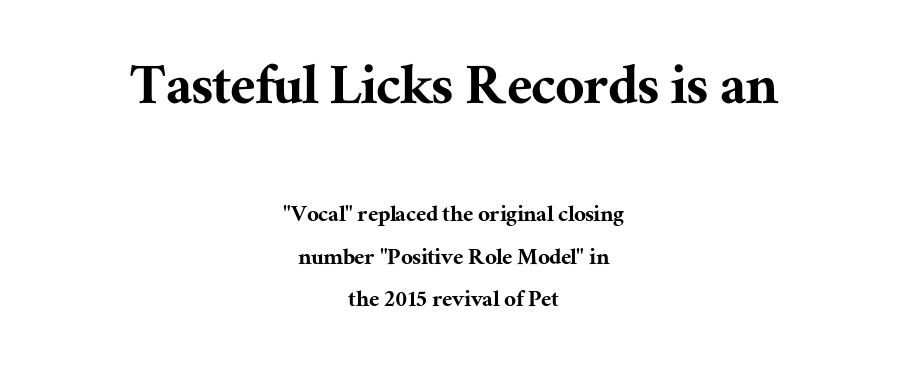
The image shows 64 px serif type, upright; set centered, normal line spacing (1.64x), normal letter spacing, not underlined; the first (top) block is 2.46x larger; medium stroke contrast and a medium x-height.
